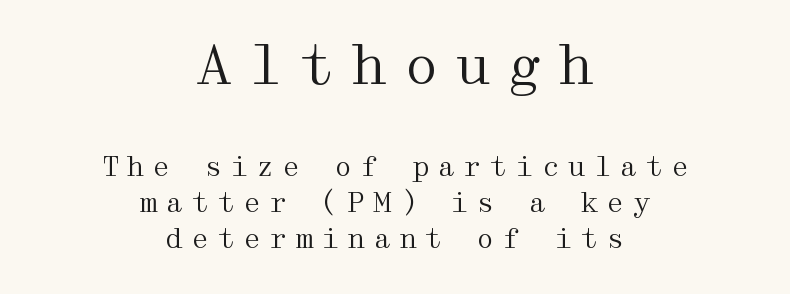
Q: Is the text bold? A: No.
Q: Is the text italic (slanted)? A: No, it is upright.
Q: Is the typeface a serif or a sans-serif typeface? A: Serif.
Q: Is the text underlined? A: No.
Q: How is the paragraph aligned? A: Centered.
Q: Is the spacing between letters normal or unusually wide? A: Unusually wide.
Q: Is the spacing between lines tight, normal or loose? A: Normal.
Q: Which block of text is set in a larger size, the first (top) or the second (bottom)? A: The first (top) one.
Q: Width (condensed, normal, or wide)? A: Wide.
Q: Stroke contrast? A: Medium.
Q: x-height? A: Medium.
